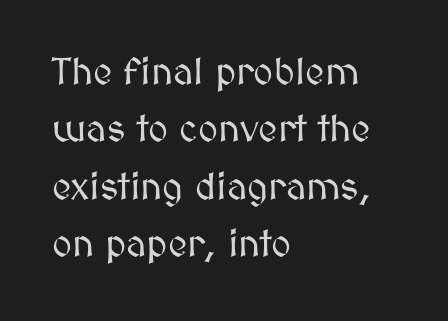
Is the letter spacing exaggerated? No — it looks like the ordinary default. Words float on clear page, feet unadorned. Is there any slant? The stems are plumb. You could not count columns in this text — the font is proportionally spaced. A classic flush-left, rag-right setting is used for this passage.
